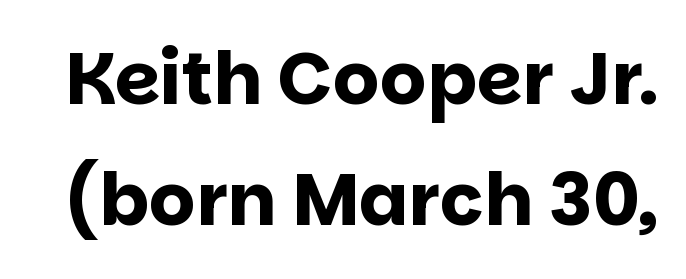
Q: Is the text bold? A: Yes.
Q: Is the text italic (slanted)? A: No, it is upright.
Q: Is the typeface a serif or a sans-serif typeface? A: Sans-serif.
Q: Is the text underlined? A: No.
Q: Is the spacing between letters normal or unusually wide? A: Normal.
Q: Is the spacing between lines tight, normal or loose? A: Normal.
Q: Width (condensed, normal, or wide)? A: Normal.
Q: Stroke contrast? A: Low.
Q: x-height? A: Large.
Q: Monospaced? A: No.
